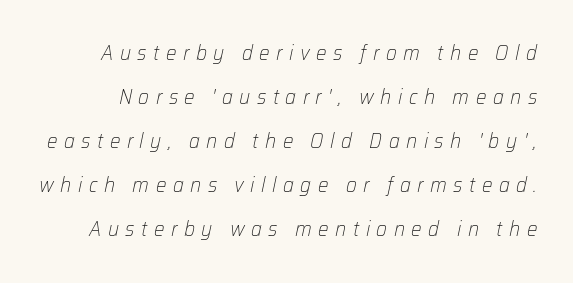
Q: Is the text bold? A: No.
Q: Is the text italic (slanted)? A: Yes, it leans right by about 12 degrees.
Q: Is the text underlined? A: No.
Q: Is the spacing between letters normal or unusually wide? A: Unusually wide.
Q: Is the spacing between lines tight, normal or loose? A: Loose.
